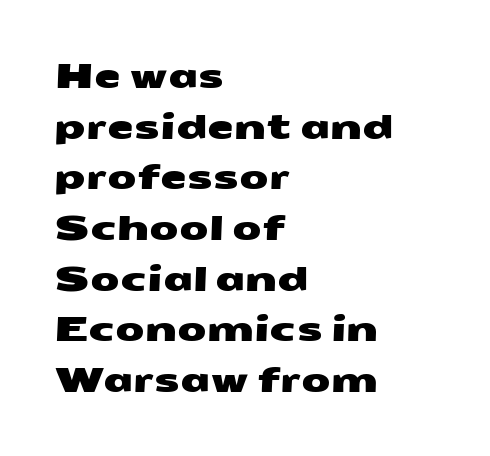
Plain, unruled lines of type. The rendering anchors every line to the left-hand side. Is the letter spacing exaggerated? No — it looks like the ordinary default. The rendering uses natural spacing where letterforms have individual widths.
